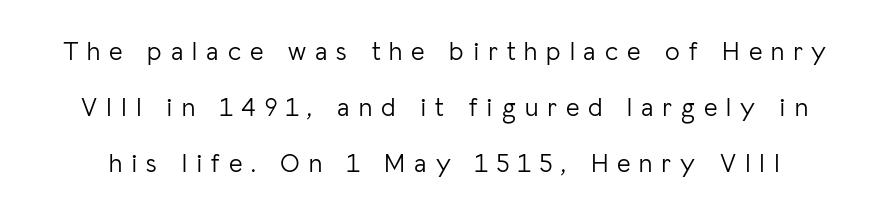
Q: Is the text bold? A: No.
Q: Is the text italic (slanted)? A: No, it is upright.
Q: Is the text underlined? A: No.
Q: Is the spacing between letters normal or unusually wide? A: Unusually wide.
Q: Is the spacing between lines tight, normal or loose? A: Loose.
